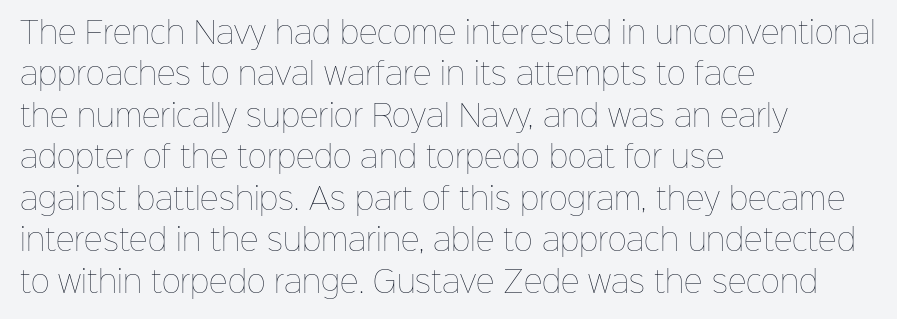
Only glyphs here, with clear space below each row. Line beginnings align vertically; line endings do not. This is not heavy type; no bold has been used. The letters advance in unequal steps, a hallmark of proportional type.
